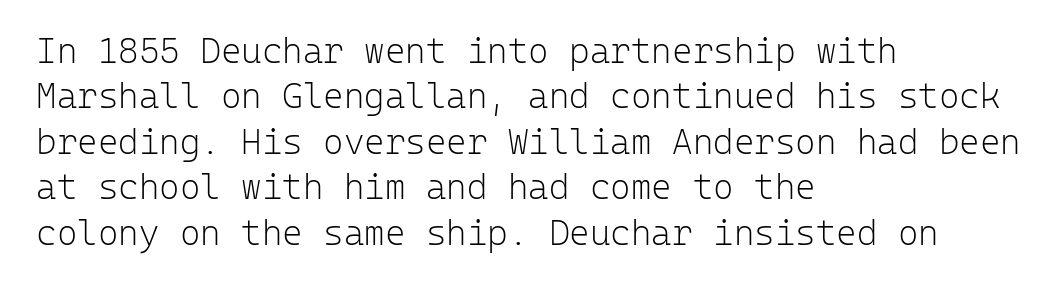
The image shows 35 px light sans-serif type, upright, monospaced; set left-aligned, normal line spacing (1.3x), normal letter spacing, not underlined; low stroke contrast and a medium x-height.
